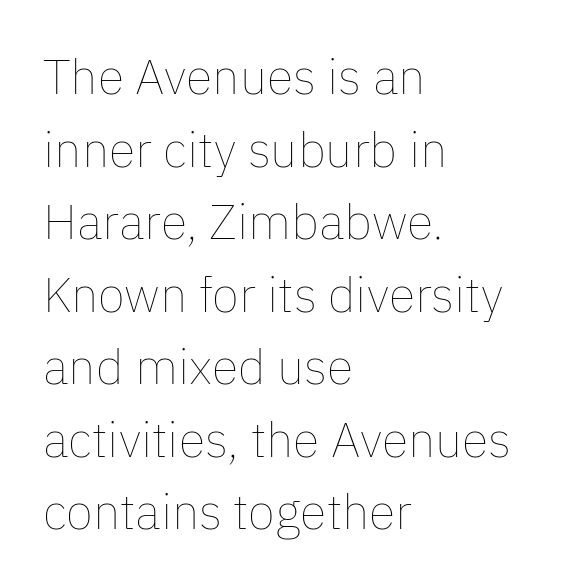
Q: Is the text bold? A: No.
Q: Is the text italic (slanted)? A: No, it is upright.
Q: Is the text underlined? A: No.
Q: How is the paragraph aligned? A: Left-aligned.
Q: Is the spacing between letters normal or unusually wide? A: Normal.
Q: Is the spacing between lines tight, normal or loose? A: Normal.
Q: Width (condensed, normal, or wide)? A: Normal.
Q: Stroke contrast? A: Low.
Q: x-height? A: Medium.
Q: Monospaced? A: No.
